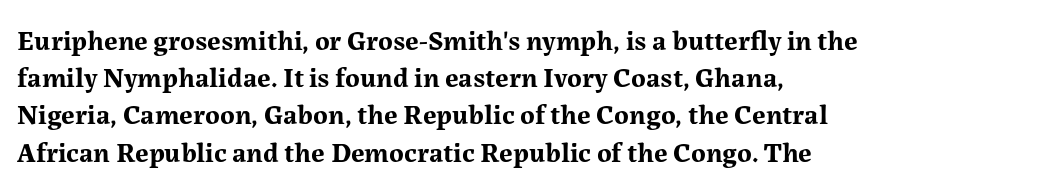
The passage shown is typed in a proportional face where columns would drift. The lettering stays uniformly vertical, giving the passage a roman look. All the whitespace from short lines collects on the right. Thick stems and heavy bowls — unmistakably bold. Rule under the text: the space is simply empty. A serif font was chosen for this passage.
